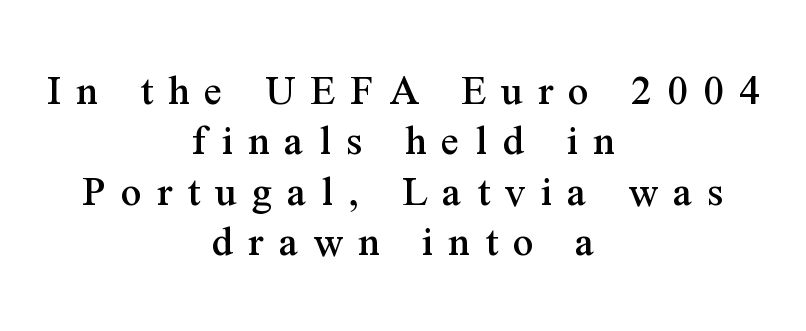
A typesetter would call this proportional, since set widths differ per character. Italic: no, the glyphs are upright roman. The block of text is dense from top to bottom, with scant space between rows. Horizontal alignment here is central, giving a formal, balanced look. Bare-footed words on every line. Type style note: has serifs.
